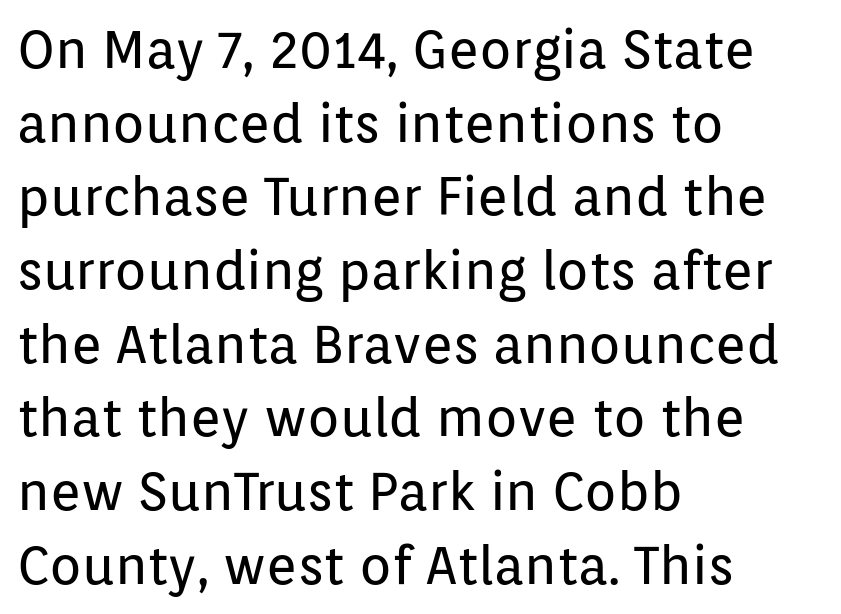
The image shows 53 px regular-weight sans-serif type, upright; set left-aligned, normal line spacing (1.39x), normal letter spacing, not underlined; low stroke contrast and a medium x-height.
